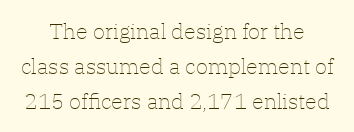
{"italic": "no", "bold": "no", "underline": "no", "line_spacing": "normal", "line_spacing_ratio": 1.58, "letter_spacing": "normal", "letter_spacing_em": 0.0, "glyph_px": 22}
